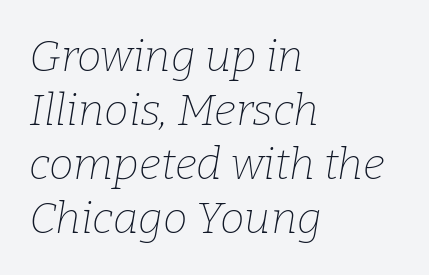
{"serif": "yes", "italic": "yes", "lean": "right", "slant_degrees": 9, "bold": "no", "weight": "thin", "width": "normal", "stroke_contrast": "low", "x_height": "medium", "monospaced": "no", "underline": "no", "align": "left", "line_spacing_ratio": 1.23, "letter_spacing": "normal", "letter_spacing_em": 0.0, "glyph_px": 44}
